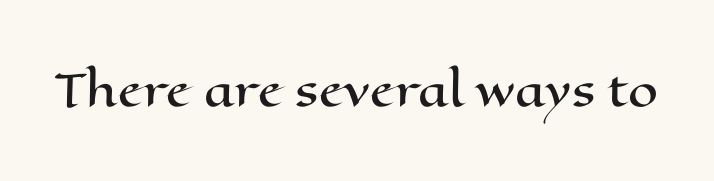
The image shows 43 px wide type, upright; set normal letter spacing, not underlined; high stroke contrast and a medium x-height.
